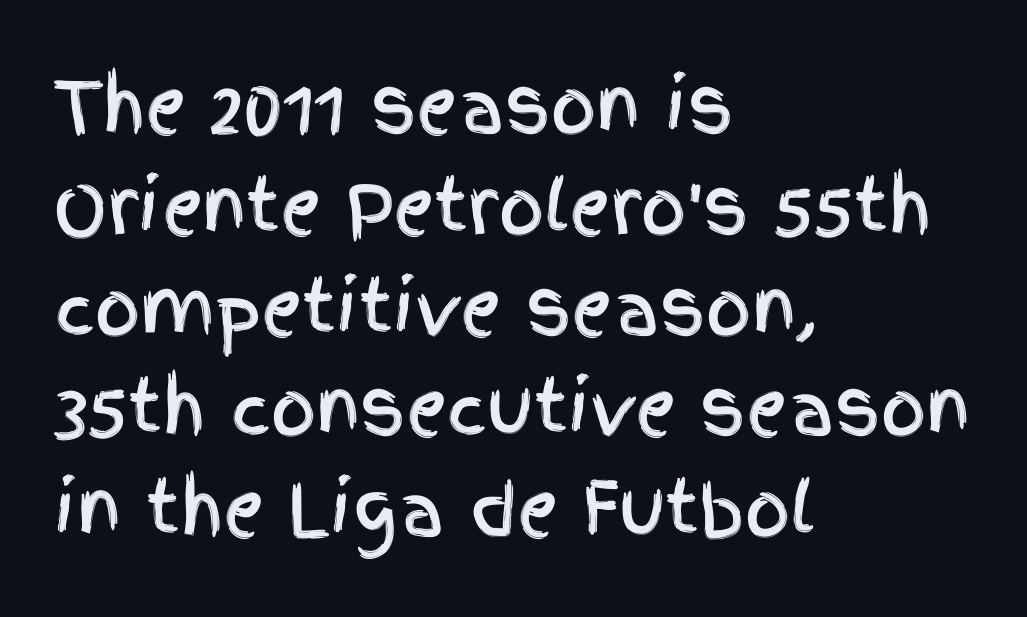
The image shows 71 px condensed sans-serif type, upright; set left-aligned, normal line spacing (1.42x), normal letter spacing, not underlined; a large x-height.
